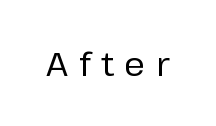
{"serif": "no", "italic": "no", "width": "normal", "stroke_contrast": "low", "x_height": "medium", "monospaced": "no", "underline": "no", "letter_spacing": "wide", "letter_spacing_em": 0.32, "glyph_px": 33}
